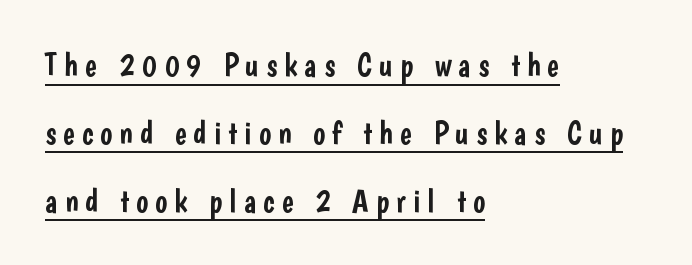
Q: Is the text italic (slanted)? A: No, it is upright.
Q: Is the typeface a serif or a sans-serif typeface? A: Sans-serif.
Q: Is the text underlined? A: Yes.
Q: How is the paragraph aligned? A: Left-aligned.
Q: Is the spacing between letters normal or unusually wide? A: Unusually wide.
Q: Is the spacing between lines tight, normal or loose? A: Loose.
Q: Width (condensed, normal, or wide)? A: Condensed.
Q: Stroke contrast? A: Low.
Q: x-height? A: Medium.
Q: Monospaced? A: No.
